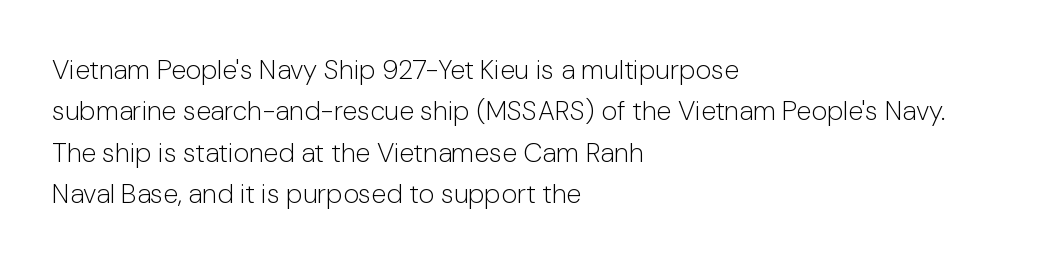
Q: Is the text bold? A: No.
Q: Is the text italic (slanted)? A: No, it is upright.
Q: Is the text underlined? A: No.
Q: How is the paragraph aligned? A: Left-aligned.
Q: Is the spacing between letters normal or unusually wide? A: Normal.
Q: Is the spacing between lines tight, normal or loose? A: Normal.
